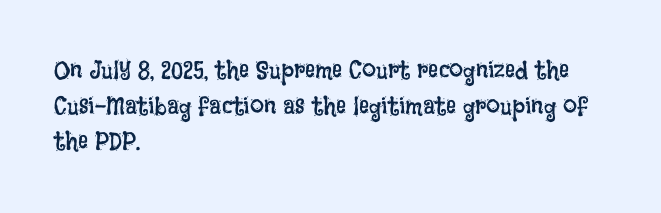
Q: Is the text bold? A: No.
Q: Is the text italic (slanted)? A: No, it is upright.
Q: Is the text underlined? A: No.
Q: How is the paragraph aligned? A: Left-aligned.
Q: Is the spacing between letters normal or unusually wide? A: Normal.
Q: Is the spacing between lines tight, normal or loose? A: Normal.
